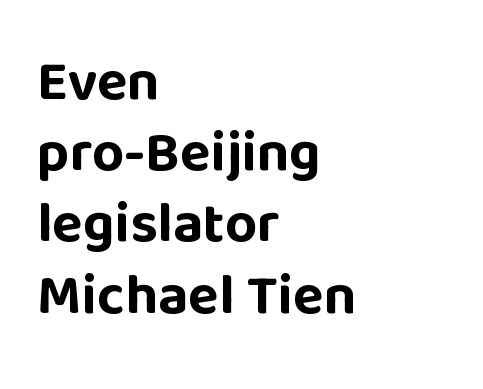
Q: Is the text bold? A: Yes.
Q: Is the text italic (slanted)? A: No, it is upright.
Q: Is the typeface a serif or a sans-serif typeface? A: Sans-serif.
Q: Is the text underlined? A: No.
Q: How is the paragraph aligned? A: Left-aligned.
Q: Is the spacing between letters normal or unusually wide? A: Normal.
Q: Is the spacing between lines tight, normal or loose? A: Normal.
Q: Width (condensed, normal, or wide)? A: Normal.
Q: Stroke contrast? A: Low.
Q: x-height? A: Large.
Q: Monospaced? A: No.
